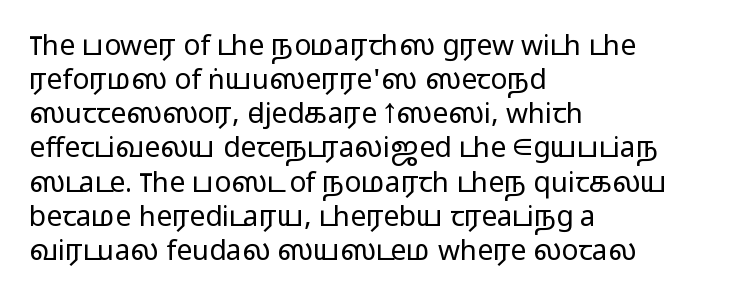
Looks like regular typesetting: each glyph gets only the width it needs. Words float on clear page, feet unadorned. Short and long lines alike share a common starting point at left. The passage shown has conventional tracking throughout.
